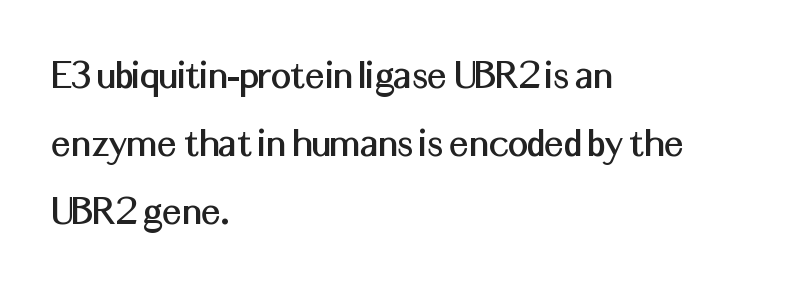
Q: Is the text italic (slanted)? A: No, it is upright.
Q: Is the typeface a serif or a sans-serif typeface? A: Sans-serif.
Q: Is the text underlined? A: No.
Q: How is the paragraph aligned? A: Left-aligned.
Q: Is the spacing between letters normal or unusually wide? A: Normal.
Q: Is the spacing between lines tight, normal or loose? A: Normal.
Q: Width (condensed, normal, or wide)? A: Normal.
Q: Stroke contrast? A: Medium.
Q: x-height? A: Medium.
Q: Monospaced? A: No.
